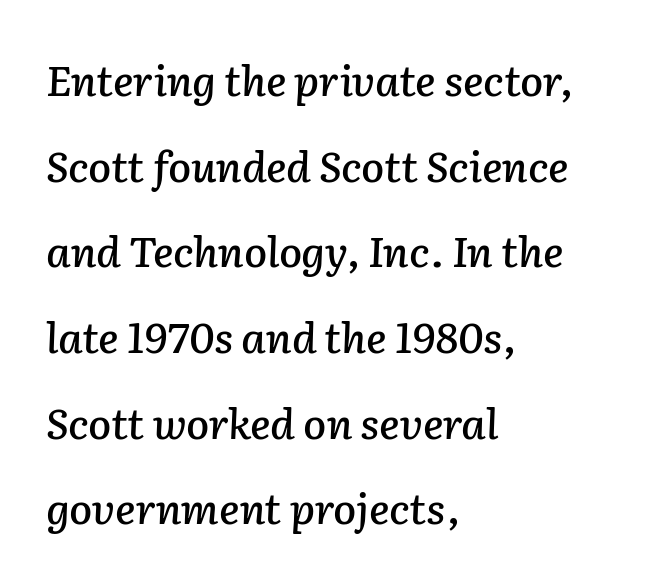
Q: Is the text italic (slanted)? A: Yes, it leans right by about 2 degrees.
Q: Is the text underlined? A: No.
Q: How is the paragraph aligned? A: Left-aligned.
Q: Is the spacing between letters normal or unusually wide? A: Normal.
Q: Is the spacing between lines tight, normal or loose? A: Loose.
Q: Width (condensed, normal, or wide)? A: Normal.
Q: Stroke contrast? A: Low.
Q: x-height? A: Medium.
Q: Monospaced? A: No.
